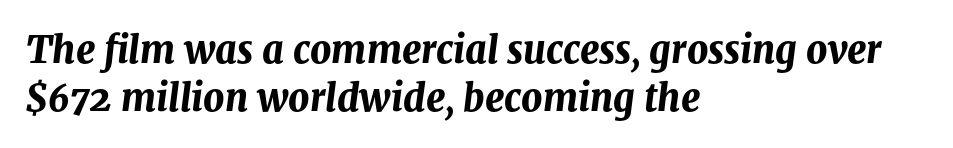
Regular leading. A classic flush-left, rag-right setting is used for this passage. Designer's note — italics engaged. Weight: bold. Caption: standard tracking, unaltered.
